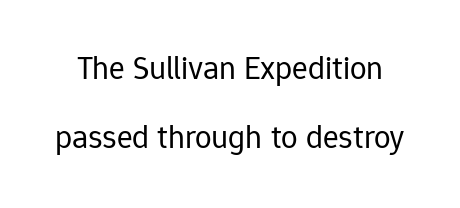
{"serif": "no", "italic": "no", "bold": "no", "weight": "regular", "width": "normal", "stroke_contrast": "low", "x_height": "medium", "monospaced": "no", "underline": "no", "line_spacing": "loose", "line_spacing_ratio": 2.09, "letter_spacing": "normal", "letter_spacing_em": 0.0, "glyph_px": 33}
